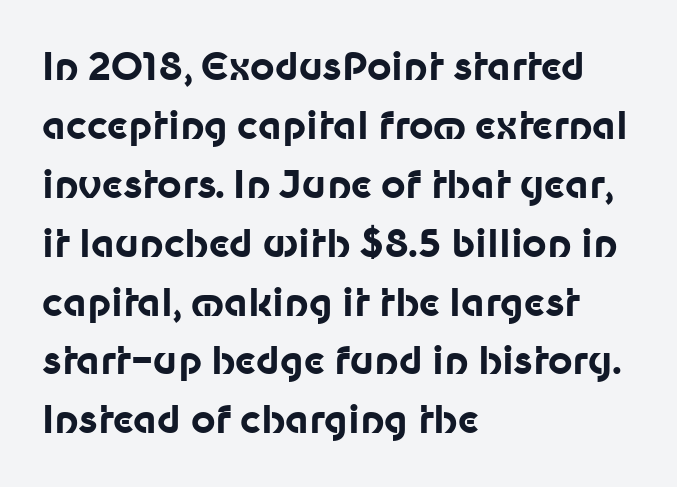
Q: Is the text bold? A: Yes.
Q: Is the text italic (slanted)? A: No, it is upright.
Q: Is the typeface a serif or a sans-serif typeface? A: Sans-serif.
Q: Is the text underlined? A: No.
Q: How is the paragraph aligned? A: Left-aligned.
Q: Is the spacing between letters normal or unusually wide? A: Normal.
Q: Is the spacing between lines tight, normal or loose? A: Normal.
Q: Width (condensed, normal, or wide)? A: Normal.
Q: Stroke contrast? A: Low.
Q: x-height? A: Medium.
Q: Monospaced? A: No.
